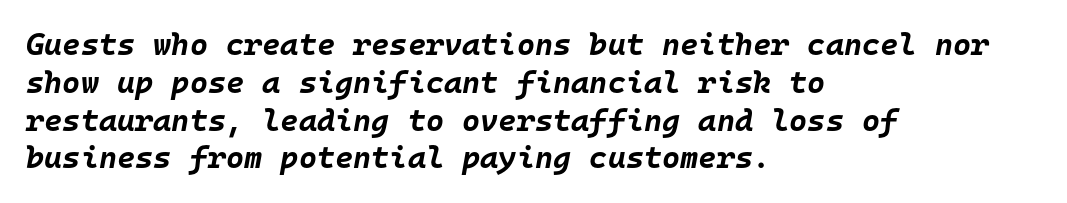
Q: Is the text bold? A: Yes.
Q: Is the text italic (slanted)? A: Yes, it leans right by about 10 degrees.
Q: Is the text underlined? A: No.
Q: How is the paragraph aligned? A: Left-aligned.
Q: Is the spacing between letters normal or unusually wide? A: Normal.
Q: Width (condensed, normal, or wide)? A: Normal.
Q: Stroke contrast? A: Low.
Q: x-height? A: Large.
Q: Monospaced? A: Yes.
